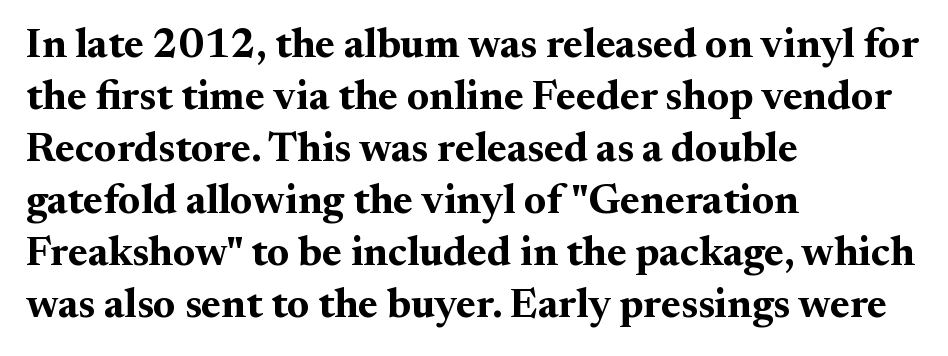
The image shows 42 px bold serif type, upright; set left-aligned, line spacing 1.24x, normal letter spacing, not underlined; medium stroke contrast and a small x-height.
